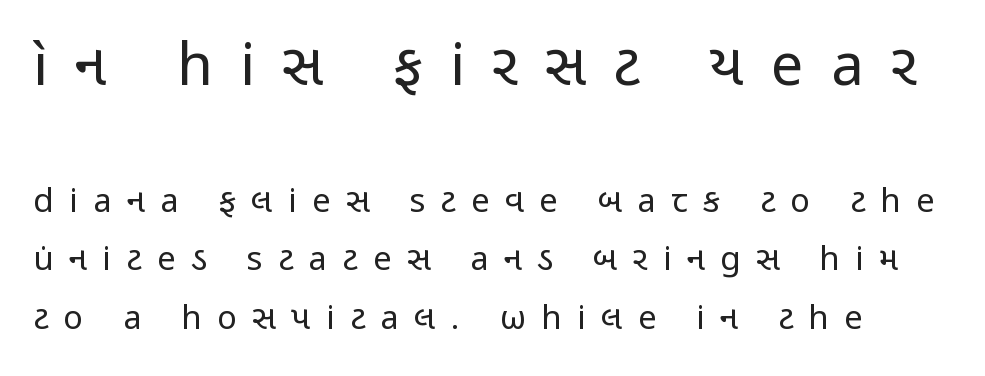
The image shows 58 px regular-weight, condensed sans-serif type, upright; set line spacing 1.77x, unusually wide letter spacing (+0.47 em), not underlined; the first (top) block is 1.76x larger; low stroke contrast and a medium x-height.
